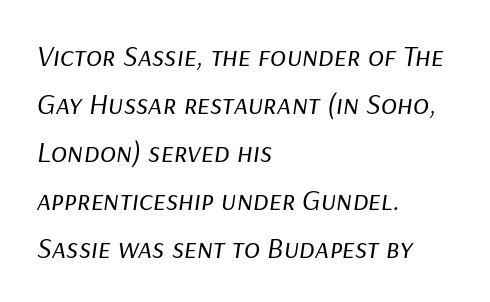
You could not count columns in this text — the font is proportionally spaced. Teacher's note: observe the even left margin — that is flush-left alignment. Between one letter and the next there's only the usual sliver of space. Think standard paragraph weight, or any step lighter than that.
